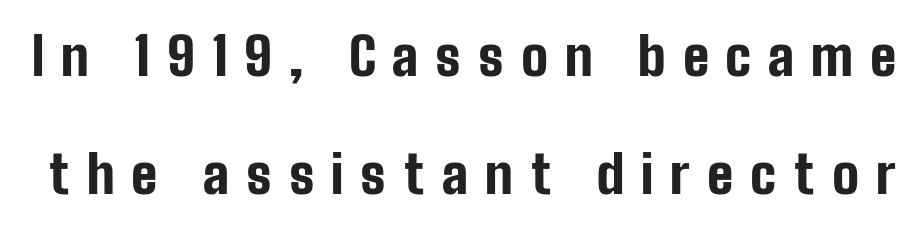
{"serif": "no", "italic": "no", "bold": "yes", "weight": "bold", "width": "condensed", "stroke_contrast": "low", "x_height": "medium", "monospaced": "no", "underline": "no", "line_spacing": "loose", "line_spacing_ratio": 2.22, "letter_spacing": "wide", "letter_spacing_em": 0.32, "glyph_px": 53}
